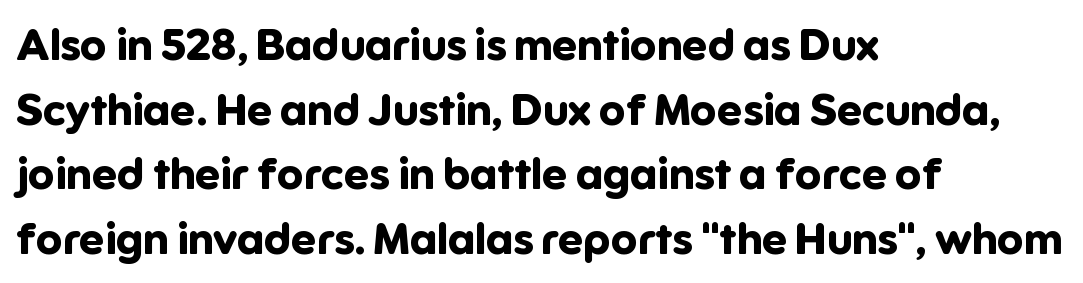
The image shows 44 px bold sans-serif type, upright; set left-aligned, normal line spacing (1.47x), normal letter spacing, not underlined; low stroke contrast and a medium x-height.
